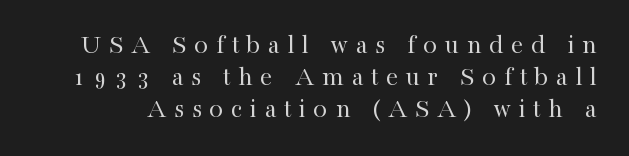
The image shows 28 px regular-weight serif type, upright; set tight line spacing (1.14x), unusually wide letter spacing (+0.27 em), not underlined; high stroke contrast and a medium x-height.
